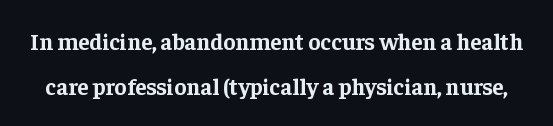
{"italic": "no", "bold": "yes", "underline": "no", "line_spacing": "loose", "line_spacing_ratio": 1.95, "letter_spacing": "normal", "letter_spacing_em": 0.0, "glyph_px": 23}
